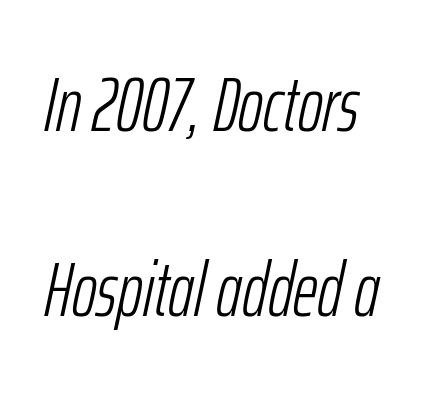
Q: Is the text bold? A: No.
Q: Is the text italic (slanted)? A: Yes, it leans right by about 12 degrees.
Q: Is the text underlined? A: No.
Q: How is the paragraph aligned? A: Left-aligned.
Q: Is the spacing between letters normal or unusually wide? A: Normal.
Q: Is the spacing between lines tight, normal or loose? A: Loose.
Q: Width (condensed, normal, or wide)? A: Condensed.
Q: Stroke contrast? A: Low.
Q: x-height? A: Medium.
Q: Monospaced? A: No.
